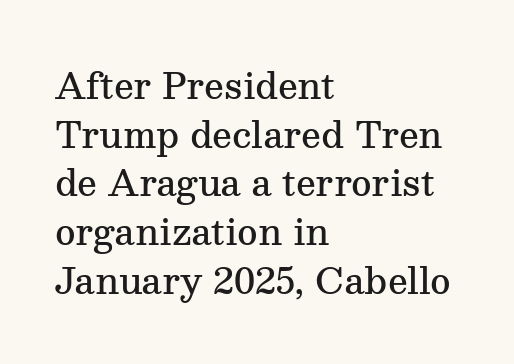
The image shows 35 px semibold serif type, upright; set left-aligned, normal line spacing (1.39x), normal letter spacing, not underlined; medium stroke contrast and a medium x-height.
